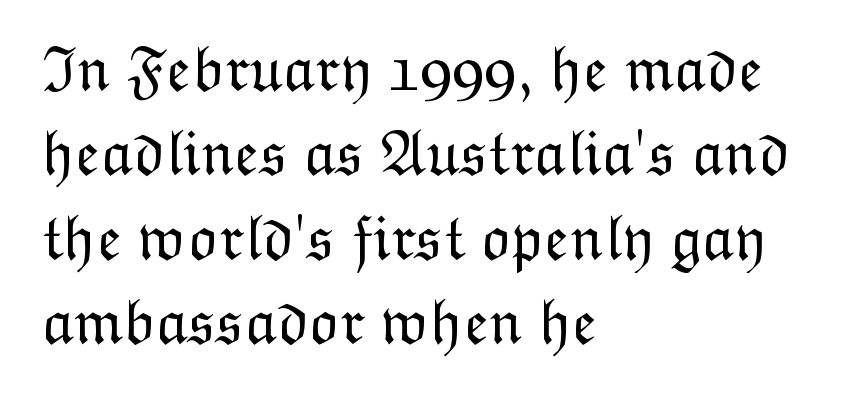
{"italic": "no", "bold": "no", "weight": "light", "width": "normal", "stroke_contrast": "low", "x_height": "medium", "monospaced": "no", "underline": "no", "align": "left", "line_spacing": "normal", "line_spacing_ratio": 1.32, "letter_spacing": "normal", "letter_spacing_em": 0.0, "glyph_px": 64}
